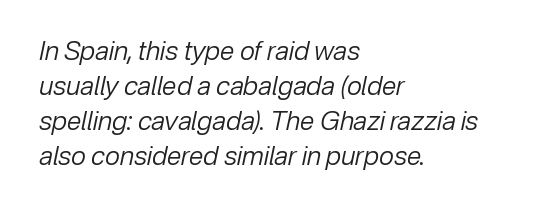
Q: Is the text bold? A: No.
Q: Is the text italic (slanted)? A: Yes, it leans right by about 12 degrees.
Q: Is the text underlined? A: No.
Q: How is the paragraph aligned? A: Left-aligned.
Q: Is the spacing between letters normal or unusually wide? A: Normal.
Q: Is the spacing between lines tight, normal or loose? A: Normal.
